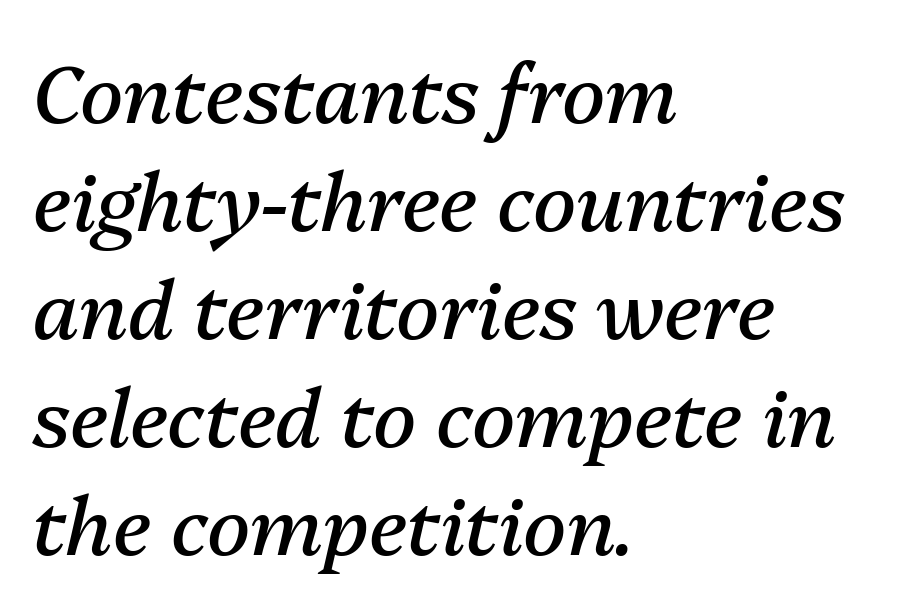
You could not count columns in this text — the font is proportionally spaced. What's the leading like? Ordinary, nothing unusual. Each stroke keeps to a modest, everyday thickness or less. Rendered with sloped, italic letterforms. Letters rest on an invisible, unmarked baseline.
